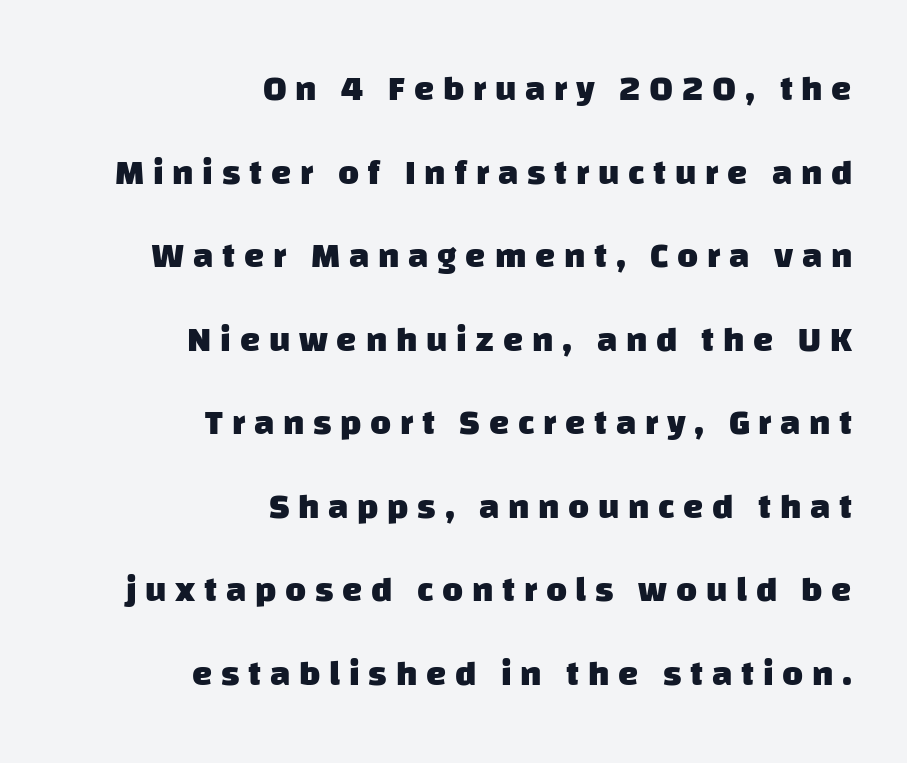
Q: Is the text bold? A: Yes.
Q: Is the typeface a serif or a sans-serif typeface? A: Sans-serif.
Q: Is the text underlined? A: No.
Q: How is the paragraph aligned? A: Right-aligned.
Q: Is the spacing between letters normal or unusually wide? A: Unusually wide.
Q: Is the spacing between lines tight, normal or loose? A: Loose.
Q: Width (condensed, normal, or wide)? A: Normal.
Q: Stroke contrast? A: Low.
Q: x-height? A: Large.
Q: Monospaced? A: No.
